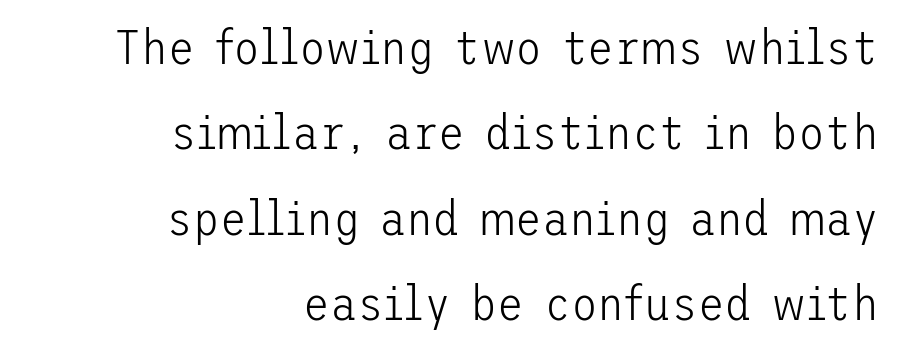
The image shows 49 px light sans-serif type, upright; set right-aligned, line spacing 1.74x, normal letter spacing, not underlined; low stroke contrast and a medium x-height.
